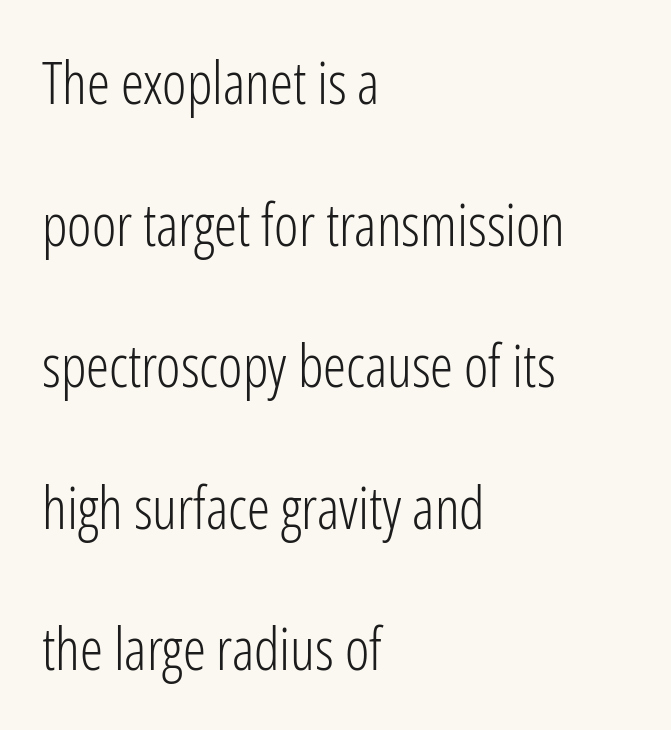
The axis of the letterforms is exactly vertical. Only glyphs here, with clear space below each row. The leading is generous, giving the passage an open texture. The ragged edge is on the right, which tells us the setting is flush left.
